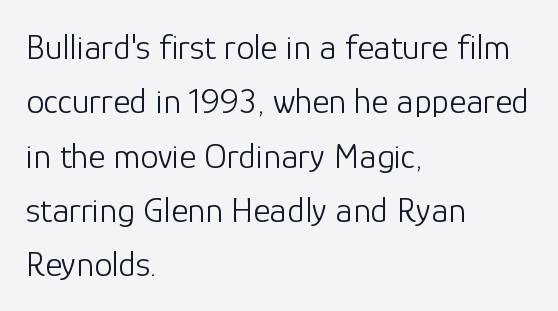
The space beneath each line is pristine and unruled. Interline gaps are of average width in this sample. The letters stand upright; this is a roman face. The passage is arranged the way most books set body copy — flush left.
